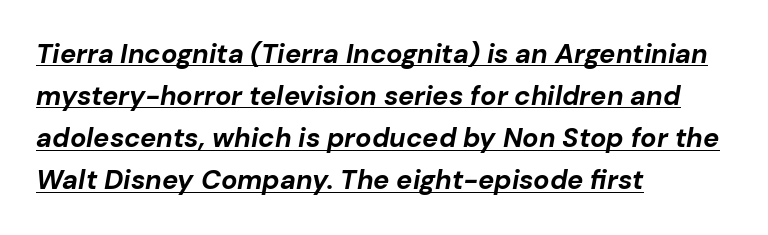
{"italic": "yes", "lean": "right", "slant_degrees": 10, "bold": "yes", "underline": "yes", "align": "left", "line_spacing": "normal", "line_spacing_ratio": 1.56, "letter_spacing": "normal", "letter_spacing_em": 0.0, "glyph_px": 27}
